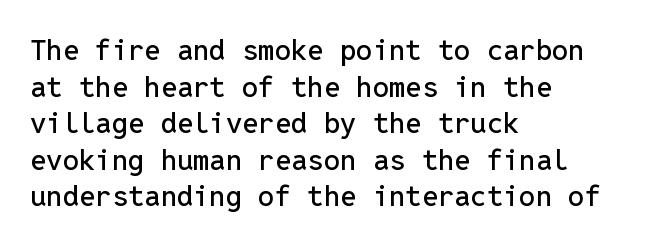
Q: Is the text italic (slanted)? A: No, it is upright.
Q: Is the typeface a serif or a sans-serif typeface? A: Sans-serif.
Q: Is the text underlined? A: No.
Q: How is the paragraph aligned? A: Left-aligned.
Q: Is the spacing between letters normal or unusually wide? A: Normal.
Q: Is the spacing between lines tight, normal or loose? A: Normal.
Q: Width (condensed, normal, or wide)? A: Normal.
Q: Stroke contrast? A: Low.
Q: x-height? A: Medium.
Q: Monospaced? A: Yes.
